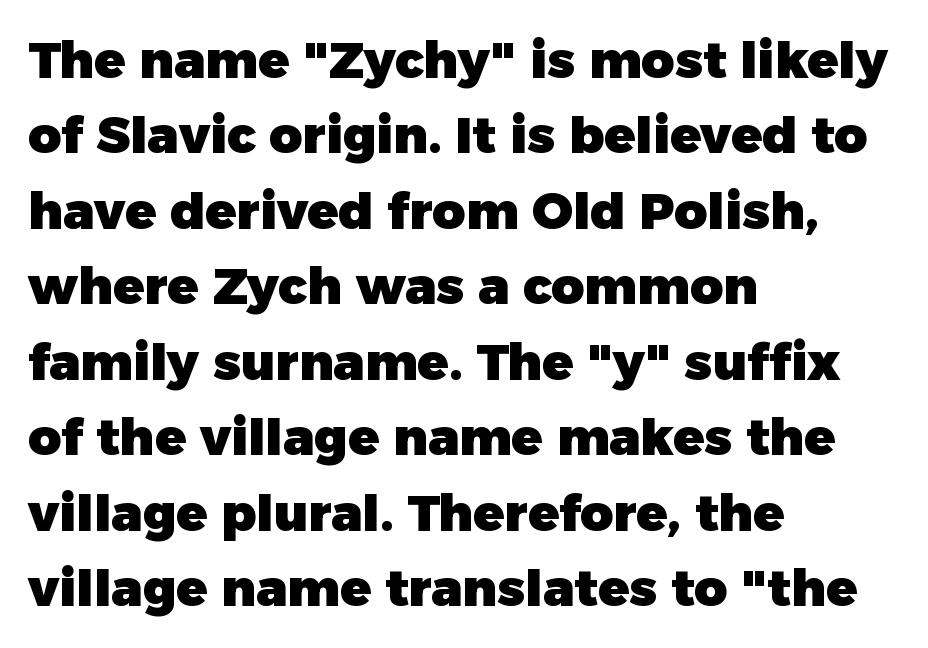
Q: Is the text bold? A: Yes.
Q: Is the text italic (slanted)? A: No, it is upright.
Q: Is the typeface a serif or a sans-serif typeface? A: Sans-serif.
Q: Is the text underlined? A: No.
Q: How is the paragraph aligned? A: Left-aligned.
Q: Is the spacing between letters normal or unusually wide? A: Normal.
Q: Is the spacing between lines tight, normal or loose? A: Normal.
Q: Width (condensed, normal, or wide)? A: Normal.
Q: Stroke contrast? A: Low.
Q: x-height? A: Medium.
Q: Monospaced? A: No.
